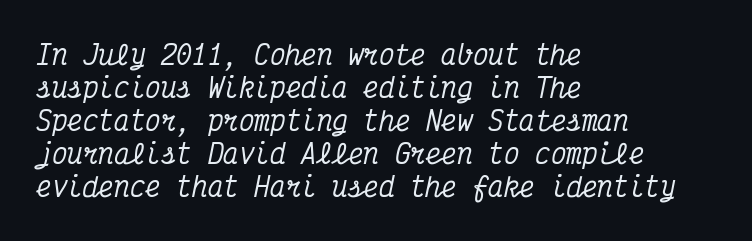
Check under the words: just untouched page. Is the letter spacing exaggerated? No — it looks like the ordinary default. The passage shown stacks its lines at a standard gap. Characters are canted at an angle relative to the baseline's perpendicular.
